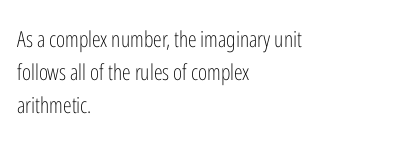
Descender tails drop into unmarked territory. Vertically, the passage feels balanced, rows spaced as you'd expect. The typesetter chose a ragged-right arrangement here. The typography opts for an upright posture over an oblique one. The rendering keeps characters at their native spacing. Stroke mass is kept to a normal reading level or below.
